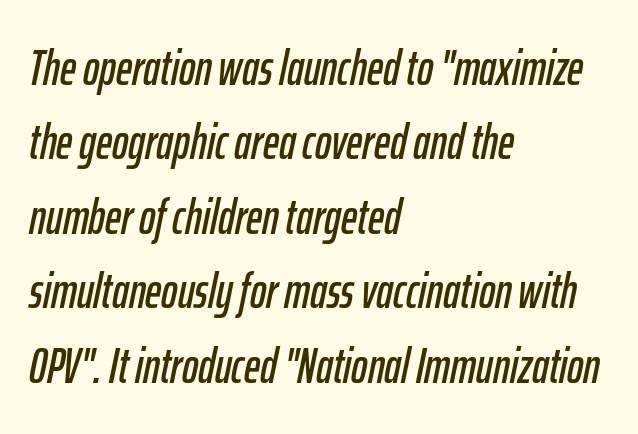
These lines are rendered in a variable-pitch font. Caption: multi-line text, flush left, ragged right. This block has exactly the height ordinary leading produces. Default kerning and tracking; the words read as compact shapes. No word sits above an underline. Is the type slanted? Yes — the strokes lean at a clear angle.
